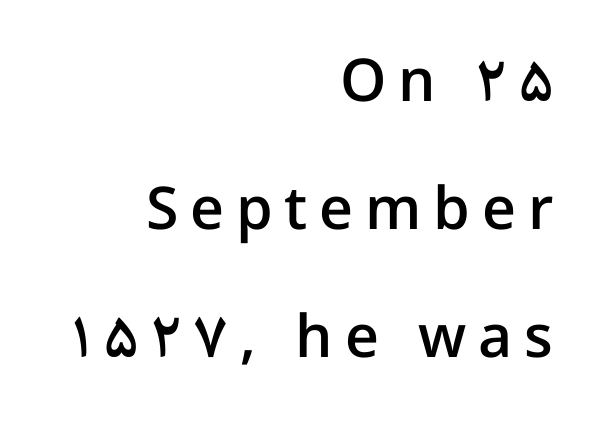
Q: Is the text bold? A: Semi-bold.
Q: Is the text italic (slanted)? A: No, it is upright.
Q: Is the typeface a serif or a sans-serif typeface? A: Sans-serif.
Q: Is the text underlined? A: No.
Q: How is the paragraph aligned? A: Right-aligned.
Q: Is the spacing between letters normal or unusually wide? A: Unusually wide.
Q: Is the spacing between lines tight, normal or loose? A: Loose.
Q: Width (condensed, normal, or wide)? A: Normal.
Q: Stroke contrast? A: Low.
Q: x-height? A: Medium.
Q: Monospaced? A: No.
